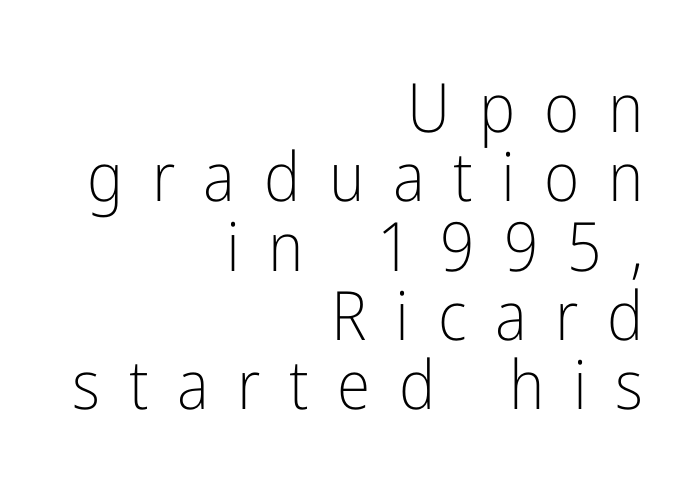
{"serif": "no", "italic": "no", "bold": "no", "weight": "light", "width": "condensed", "stroke_contrast": "low", "x_height": "medium", "monospaced": "no", "underline": "no", "align": "right", "line_spacing": "tight", "line_spacing_ratio": 1.02, "letter_spacing": "wide", "letter_spacing_em": 0.42, "glyph_px": 68}
